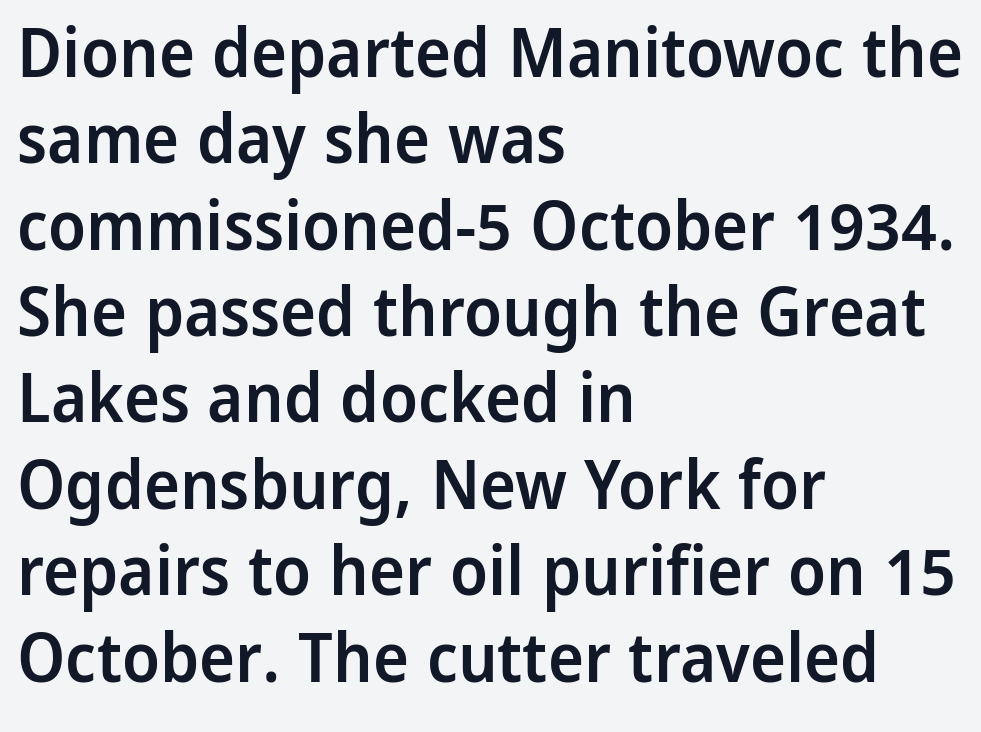
Type without underlining. I'd describe the lettering as semibold — firm but not a full bold. When letters stand straight like this, we call the style roman or upright. This sample has the flowing, uneven cadence of proportional lettering. Casual observation: everything's shoved over to the left.
